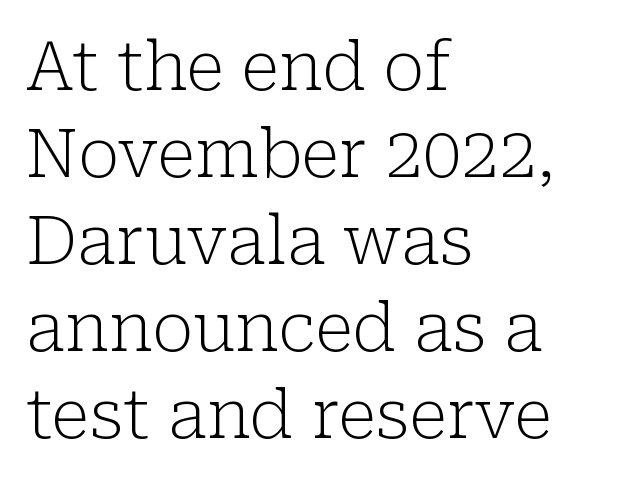
Q: Is the text bold? A: No.
Q: Is the text italic (slanted)? A: No, it is upright.
Q: Is the typeface a serif or a sans-serif typeface? A: Serif.
Q: Is the text underlined? A: No.
Q: How is the paragraph aligned? A: Left-aligned.
Q: Is the spacing between letters normal or unusually wide? A: Normal.
Q: Is the spacing between lines tight, normal or loose? A: Normal.
Q: Width (condensed, normal, or wide)? A: Normal.
Q: Stroke contrast? A: Low.
Q: x-height? A: Medium.
Q: Monospaced? A: No.
